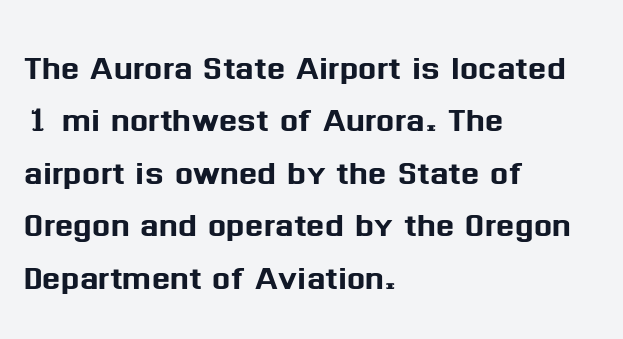
{"serif": "no", "italic": "no", "width": "normal", "stroke_contrast": "medium", "x_height": "medium", "monospaced": "no", "underline": "no", "align": "left", "line_spacing_ratio": 1.22, "letter_spacing": "normal", "letter_spacing_em": 0.0, "glyph_px": 43}
